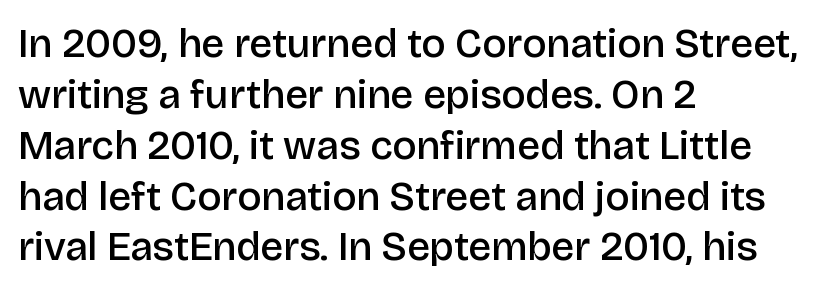
{"serif": "no", "italic": "no", "bold": "semi", "weight": "semibold", "width": "normal", "stroke_contrast": "low", "x_height": "large", "monospaced": "no", "underline": "no", "align": "left", "line_spacing_ratio": 1.24, "letter_spacing": "normal", "letter_spacing_em": 0.0, "glyph_px": 41}
